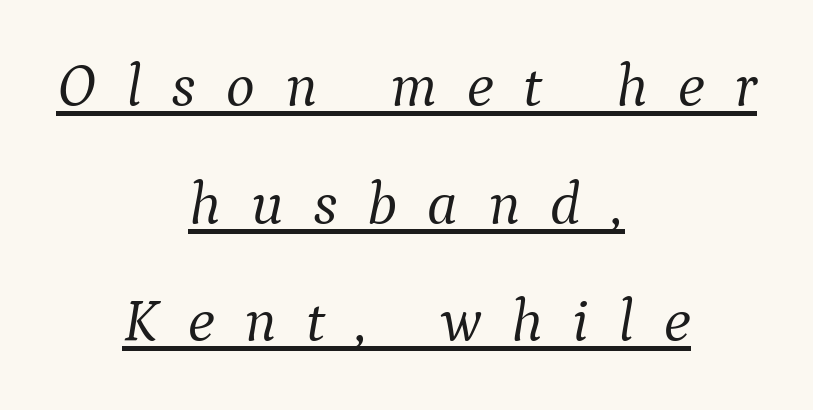
{"serif": "yes", "italic": "yes", "lean": "right", "slant_degrees": 9, "bold": "no", "weight": "light", "width": "normal", "stroke_contrast": "medium", "x_height": "medium", "monospaced": "no", "underline": "yes", "align": "center", "line_spacing": "loose", "line_spacing_ratio": 1.93, "letter_spacing": "wide", "letter_spacing_em": 0.49, "glyph_px": 61}
